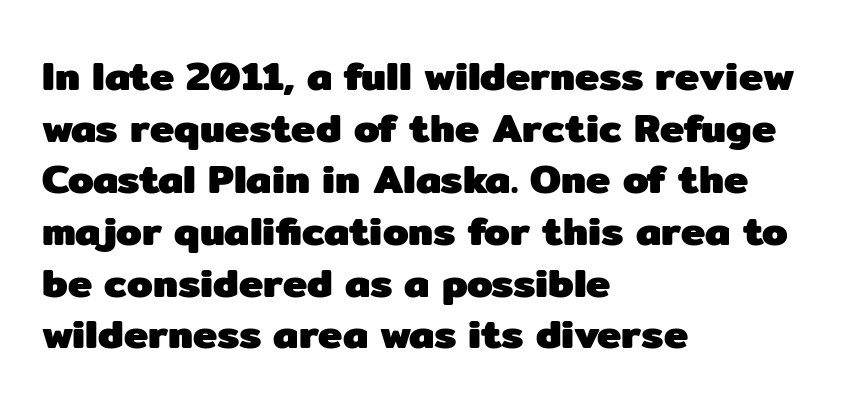
Q: Is the text bold? A: Yes.
Q: Is the text italic (slanted)? A: No, it is upright.
Q: Is the typeface a serif or a sans-serif typeface? A: Sans-serif.
Q: Is the text underlined? A: No.
Q: How is the paragraph aligned? A: Left-aligned.
Q: Is the spacing between letters normal or unusually wide? A: Normal.
Q: Is the spacing between lines tight, normal or loose? A: Normal.
Q: Width (condensed, normal, or wide)? A: Normal.
Q: Stroke contrast? A: Low.
Q: x-height? A: Medium.
Q: Monospaced? A: No.
